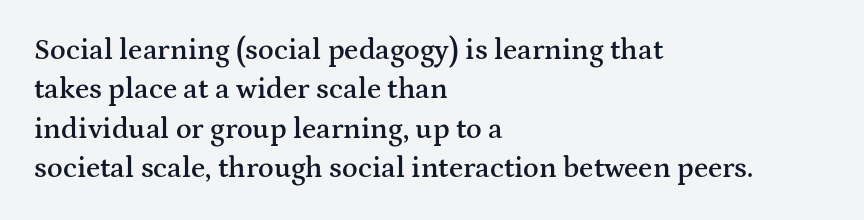
The image shows 29 px semibold, wide serif type, upright; set left-aligned, normal line spacing (1.36x), normal letter spacing, not underlined; medium stroke contrast and a medium x-height.
